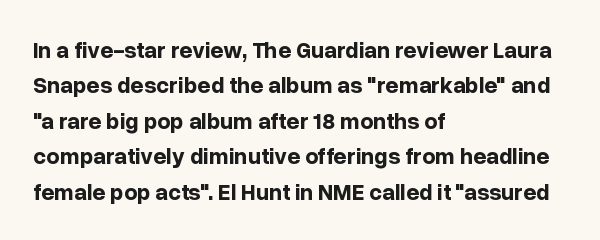
The image shows 23 px bold type, upright; set left-aligned, normal line spacing (1.54x), normal letter spacing, not underlined.
